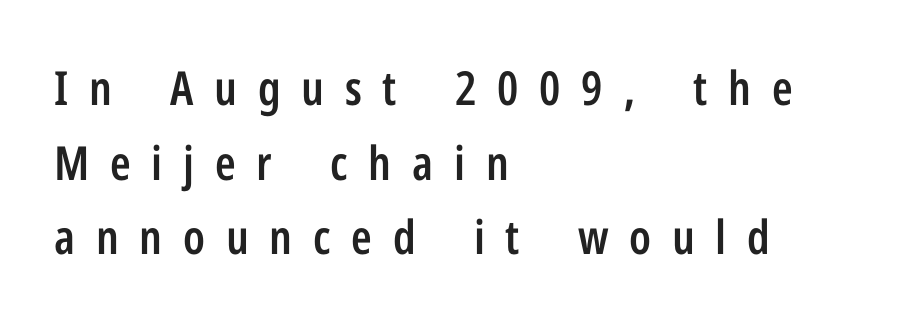
Its strokes are somewhat broadened, the hallmark of semibold type. Tall strokes in this sample are plumb rather than angled. Regarding leading, the lines here are spaced in the standard way. Glyph-to-glyph distance is far greater than everyday printed text.
